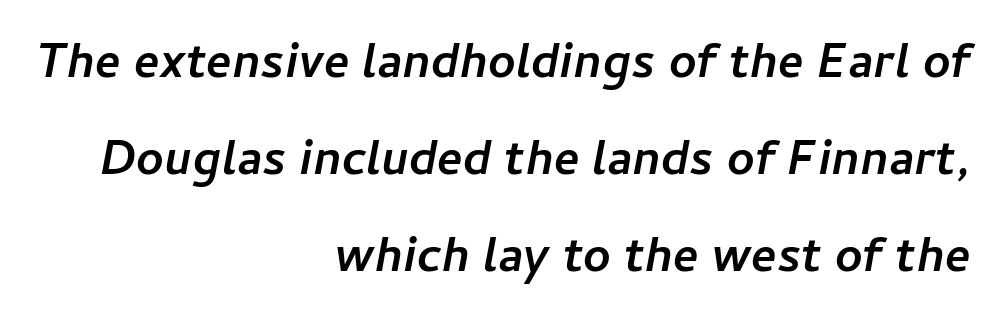
Q: Is the text bold? A: Yes.
Q: Is the text italic (slanted)? A: Yes, it leans right by about 11 degrees.
Q: Is the text underlined? A: No.
Q: How is the paragraph aligned? A: Right-aligned.
Q: Is the spacing between letters normal or unusually wide? A: Normal.
Q: Is the spacing between lines tight, normal or loose? A: Loose.
Q: Width (condensed, normal, or wide)? A: Normal.
Q: Stroke contrast? A: Low.
Q: x-height? A: Medium.
Q: Monospaced? A: No.
